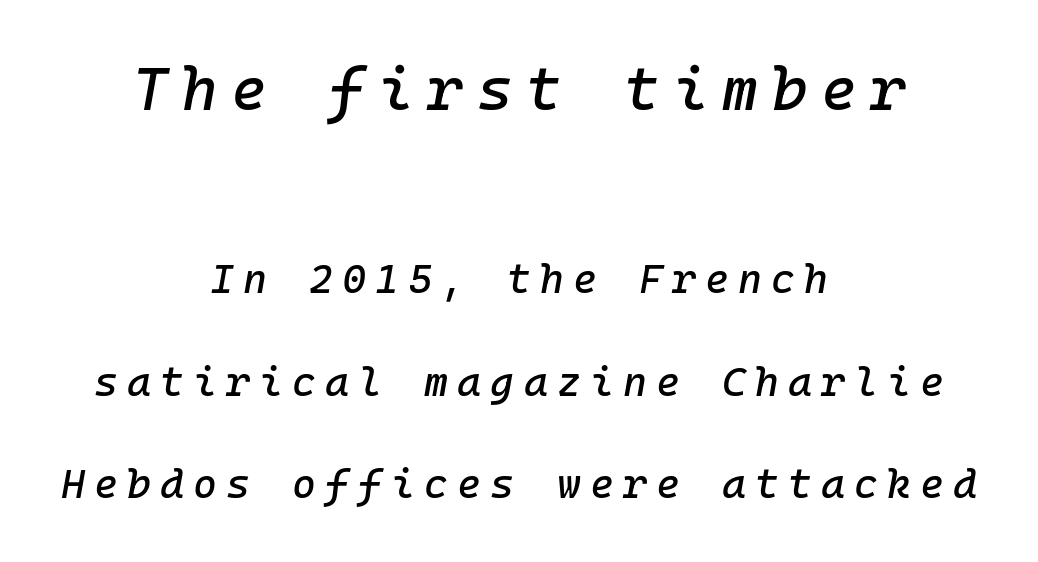
The image shows 61 px text type, italic (leaning right); set centered, loose line spacing (2.5x), unusually wide letter spacing (+0.22 em), not underlined; the first (top) block is 1.49x larger; low stroke contrast and a medium x-height.
